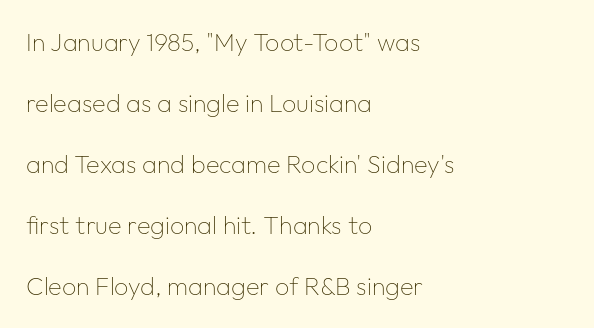
The image shows 25 px text type, upright; set left-aligned, loose line spacing (2.44x), normal letter spacing, not underlined.
